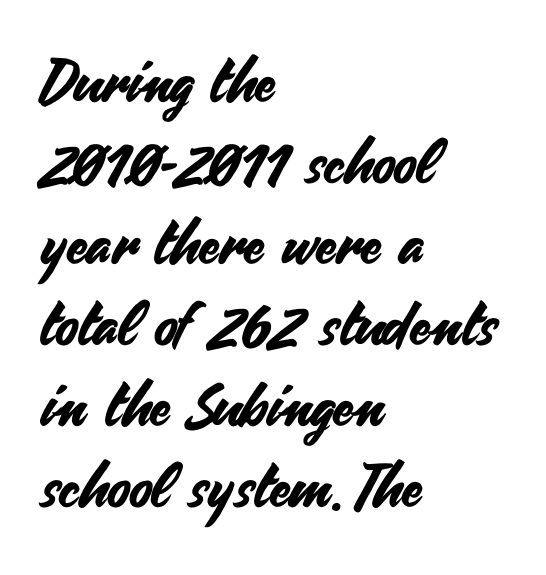
The image shows 60 px sans-serif type; set left-aligned, normal line spacing (1.35x), normal letter spacing, not underlined; medium stroke contrast and a small x-height.
